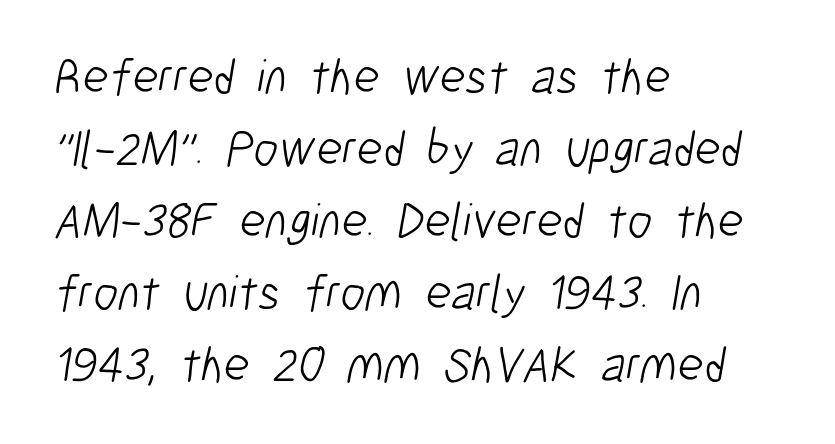
{"serif": "no", "bold": "no", "weight": "light", "width": "condensed", "stroke_contrast": "low", "x_height": "medium", "monospaced": "no", "underline": "no", "align": "left", "line_spacing": "normal", "line_spacing_ratio": 1.44, "letter_spacing": "normal", "letter_spacing_em": 0.0, "glyph_px": 50}
